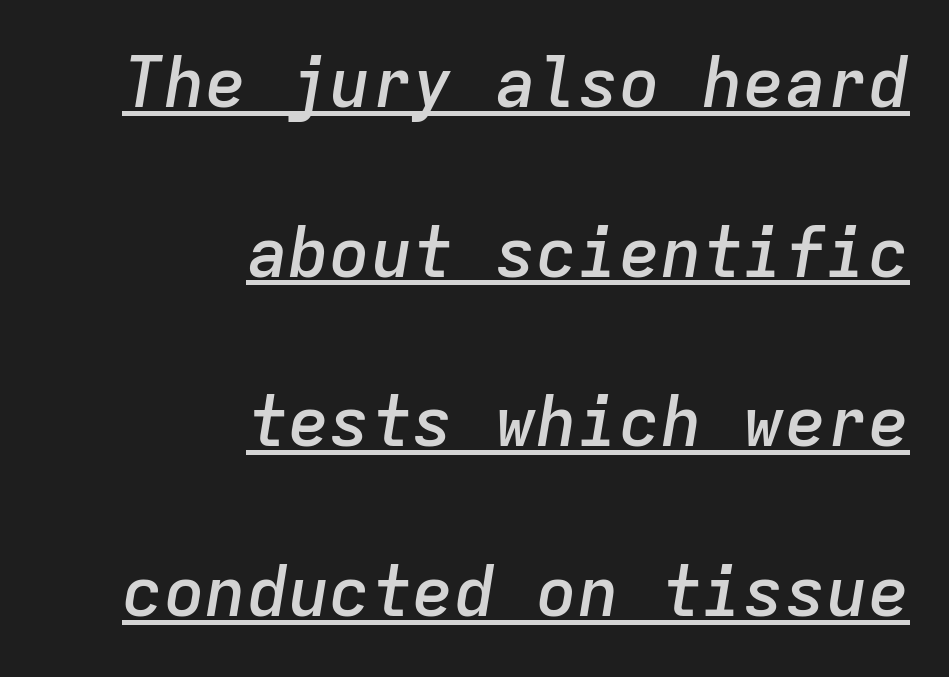
Q: Is the text bold? A: Semi-bold.
Q: Is the text italic (slanted)? A: Yes, it leans right by about 9 degrees.
Q: Is the text underlined? A: Yes.
Q: How is the paragraph aligned? A: Right-aligned.
Q: Is the spacing between letters normal or unusually wide? A: Normal.
Q: Is the spacing between lines tight, normal or loose? A: Loose.
Q: Width (condensed, normal, or wide)? A: Normal.
Q: Stroke contrast? A: Low.
Q: x-height? A: Medium.
Q: Monospaced? A: Yes.
